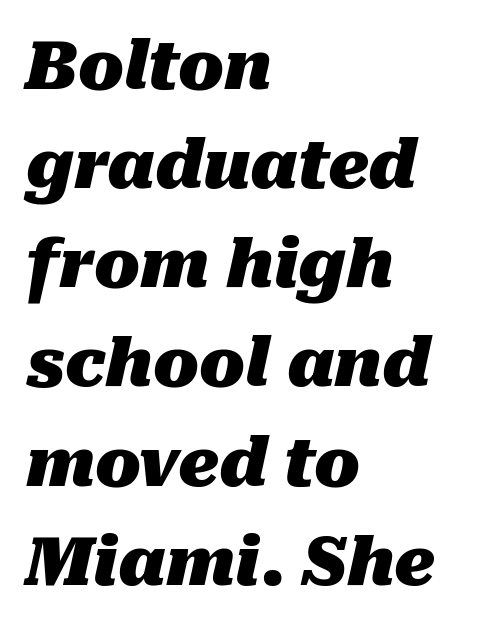
{"italic": "yes", "lean": "right", "slant_degrees": 10, "bold": "yes", "weight": "heavy", "width": "normal", "stroke_contrast": "medium", "x_height": "medium", "monospaced": "no", "underline": "no", "align": "left", "line_spacing": "normal", "line_spacing_ratio": 1.48, "letter_spacing": "normal", "letter_spacing_em": 0.0, "glyph_px": 67}
